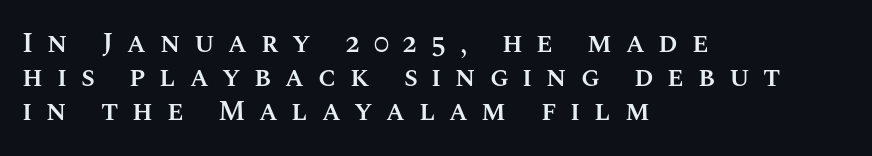
The image shows 28 px semibold type, upright; set left-aligned, line spacing 1.22x, unusually wide letter spacing (+0.49 em), not underlined; medium stroke contrast and a large x-height.
